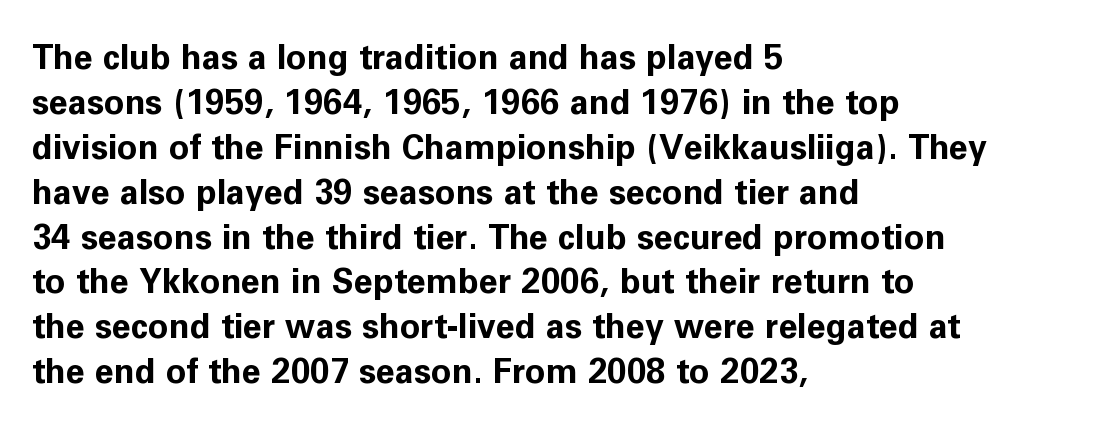
The rows are spaced the way most documents space them. The typeface chosen for these lines omits serifs. The letterforms sit shoulder to shoulder at normal distance. Any mark beneath the type? The region is blank.
